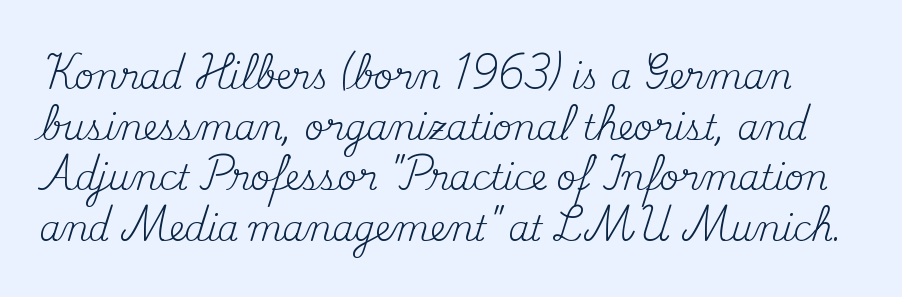
{"serif": "yes", "bold": "no", "weight": "regular", "width": "normal", "stroke_contrast": "medium", "x_height": "small", "monospaced": "no", "underline": "no", "line_spacing": "normal", "line_spacing_ratio": 1.49, "letter_spacing": "normal", "letter_spacing_em": 0.0, "glyph_px": 34}
